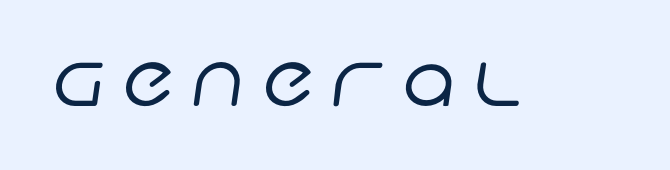
The image shows 71 px regular-weight sans-serif type; set unusually wide letter spacing (+0.27 em), not underlined; low stroke contrast and a large x-height.
